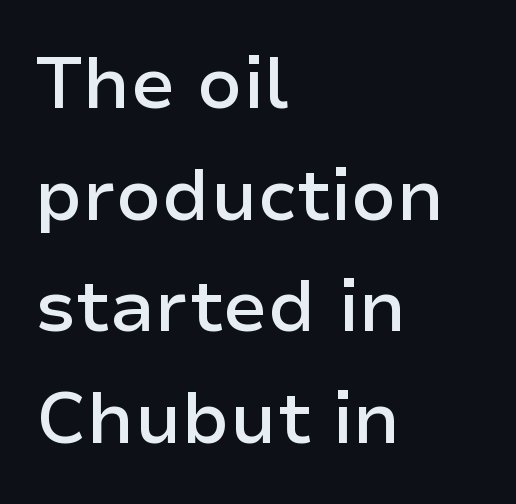
{"serif": "no", "italic": "no", "bold": "semi", "weight": "semibold", "width": "normal", "stroke_contrast": "low", "x_height": "medium", "monospaced": "no", "underline": "no", "align": "left", "line_spacing": "normal", "line_spacing_ratio": 1.55, "letter_spacing": "normal", "letter_spacing_em": 0.0, "glyph_px": 72}
